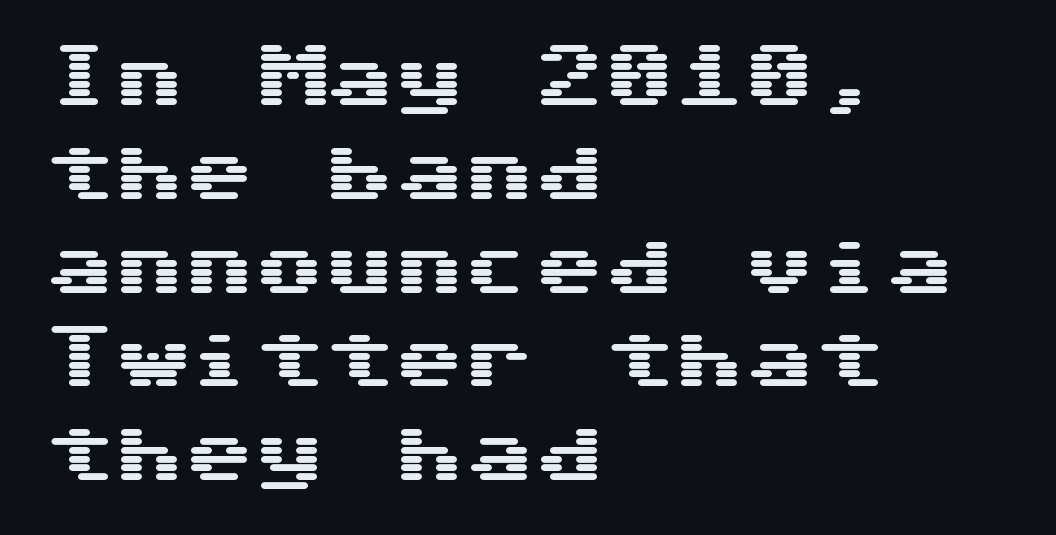
Q: Is the text italic (slanted)? A: No, it is upright.
Q: Is the typeface a serif or a sans-serif typeface? A: Sans-serif.
Q: Is the text underlined? A: No.
Q: How is the paragraph aligned? A: Left-aligned.
Q: Is the spacing between letters normal or unusually wide? A: Normal.
Q: Is the spacing between lines tight, normal or loose? A: Normal.
Q: Width (condensed, normal, or wide)? A: Wide.
Q: Stroke contrast? A: Medium.
Q: x-height? A: Medium.
